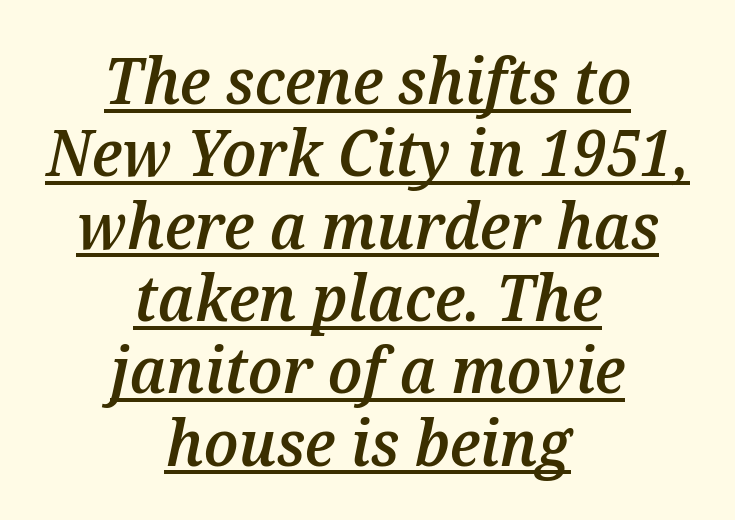
The image shows 64 px semibold type, italic (leaning right); set centered, tight line spacing (1.13x), normal letter spacing, underlined; medium stroke contrast and a medium x-height.
